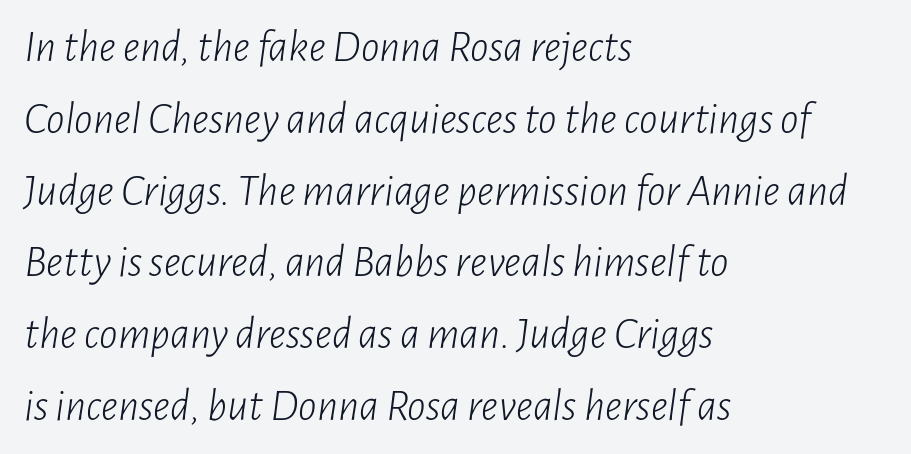
The image shows 46 px light, condensed type, italic (leaning right); set left-aligned, normal line spacing (1.56x), normal letter spacing, not underlined; low stroke contrast and a medium x-height.
